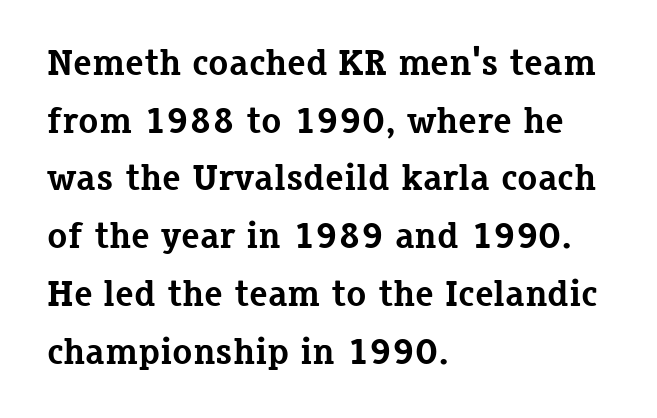
Q: Is the text bold? A: Yes.
Q: Is the text italic (slanted)? A: No, it is upright.
Q: Is the typeface a serif or a sans-serif typeface? A: Serif.
Q: Is the text underlined? A: No.
Q: How is the paragraph aligned? A: Left-aligned.
Q: Is the spacing between letters normal or unusually wide? A: Normal.
Q: Is the spacing between lines tight, normal or loose? A: Normal.
Q: Width (condensed, normal, or wide)? A: Normal.
Q: Stroke contrast? A: Low.
Q: x-height? A: Medium.
Q: Monospaced? A: No.
